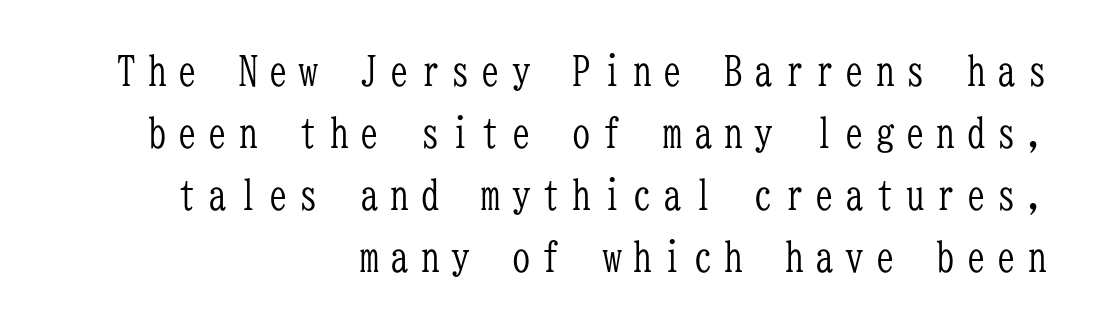
The image shows 41 px light, condensed serif type, upright, monospaced; set right-aligned, normal line spacing (1.51x), unusually wide letter spacing (+0.24 em), not underlined; low stroke contrast and a medium x-height.
